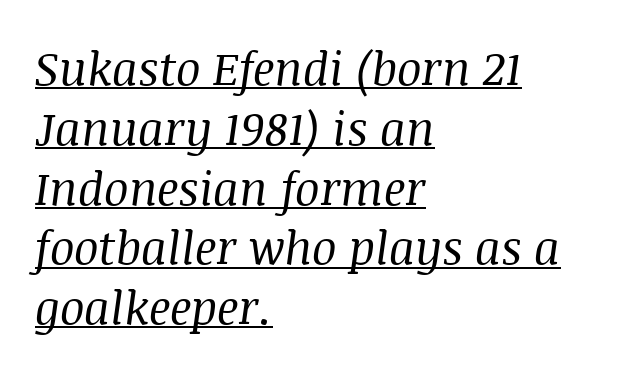
{"serif": "yes", "italic": "yes", "lean": "right", "slant_degrees": 8, "bold": "no", "weight": "regular", "width": "normal", "stroke_contrast": "medium", "x_height": "large", "monospaced": "no", "underline": "yes", "align": "left", "line_spacing": "normal", "line_spacing_ratio": 1.3, "letter_spacing": "normal", "letter_spacing_em": 0.0, "glyph_px": 46}
